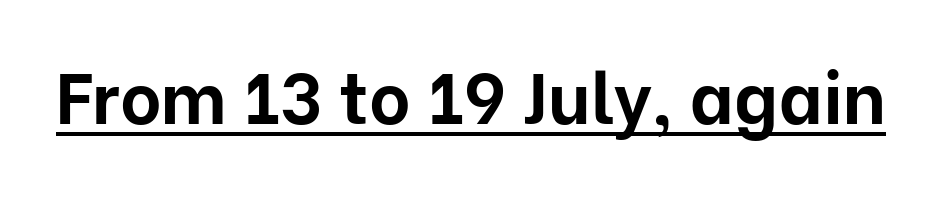
The image shows 71 px bold sans-serif type, upright; set normal letter spacing, underlined; low stroke contrast and a medium x-height.
